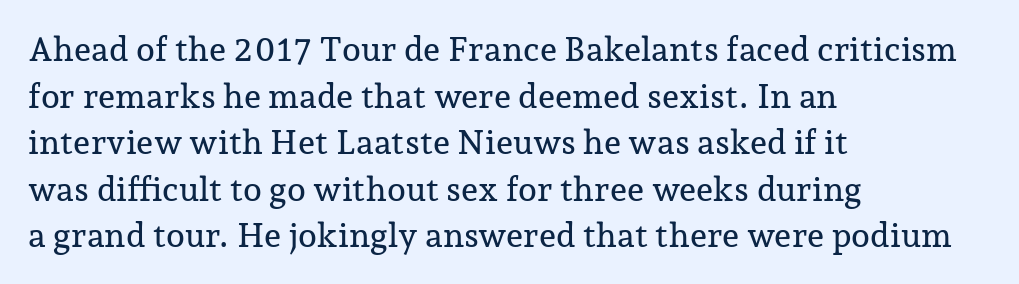
Q: Is the text italic (slanted)? A: No, it is upright.
Q: Is the typeface a serif or a sans-serif typeface? A: Serif.
Q: Is the text underlined? A: No.
Q: How is the paragraph aligned? A: Left-aligned.
Q: Is the spacing between letters normal or unusually wide? A: Normal.
Q: Is the spacing between lines tight, normal or loose? A: Normal.
Q: Width (condensed, normal, or wide)? A: Normal.
Q: Stroke contrast? A: Low.
Q: x-height? A: Medium.
Q: Monospaced? A: No.
